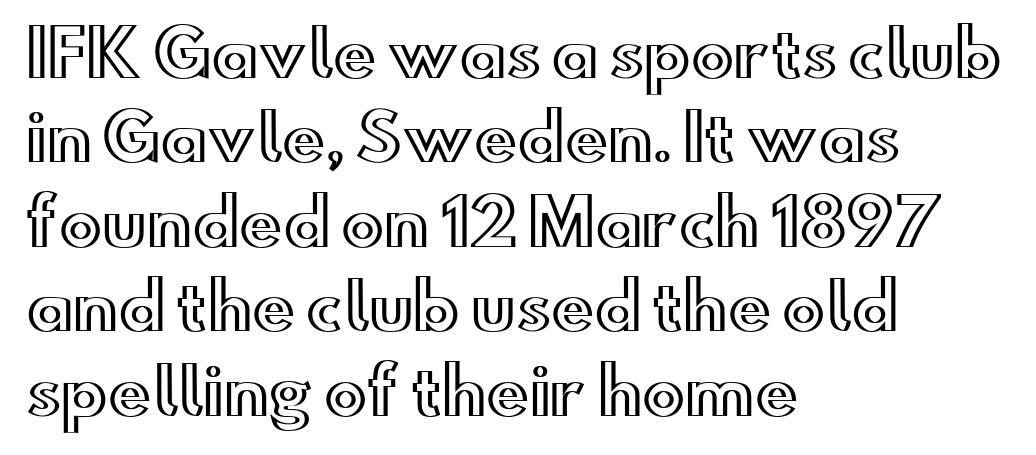
The lines in this sample share a left origin and differ only in where they stop. This sample has the flowing, uneven cadence of proportional lettering. Just letters on the line, the space beneath them empty. Compared with typical body copy, the letter spacing here is the same. The type sits square on the baseline with zero lean. Each new line begins a customary step beneath the previous one.
